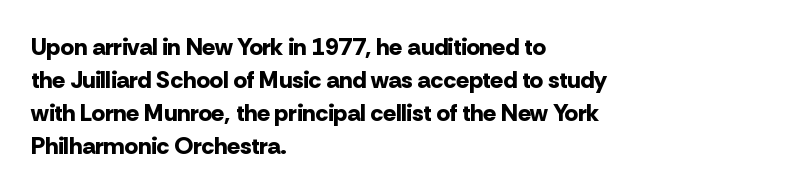
The tracking reads as untouched default to a designer's eye. Check the space under the baseline: it is left empty. The letters stand straight up with perfectly vertical stems. Each line starts at the same left margin while the right side varies. Weight check: bold — yes, fully. These lines sit exactly where default settings would place them.
